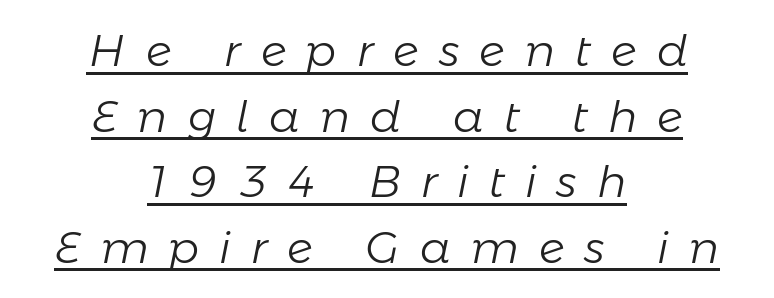
{"italic": "yes", "lean": "right", "slant_degrees": 11, "bold": "no", "weight": "light", "width": "normal", "stroke_contrast": "low", "x_height": "medium", "monospaced": "no", "underline": "yes", "align": "center", "line_spacing": "normal", "line_spacing_ratio": 1.49, "letter_spacing": "wide", "letter_spacing_em": 0.46, "glyph_px": 44}
